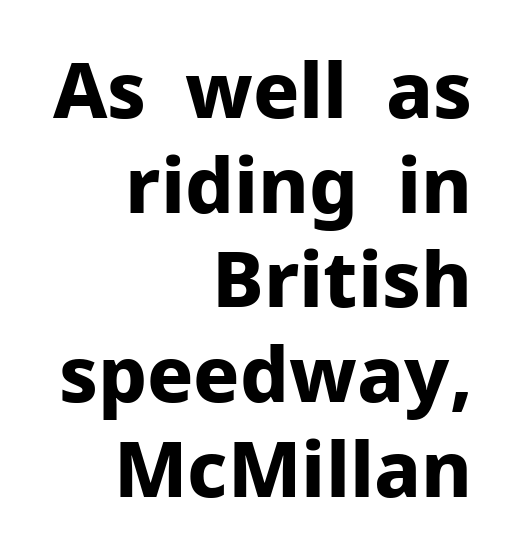
Honestly, there is no underline to notice here at all. A typesetter would call this proportional, since set widths differ per character. In terms of letterspacing, this is plain default setting. A student would call this right alignment; a typographer would say flush right, rag left.
